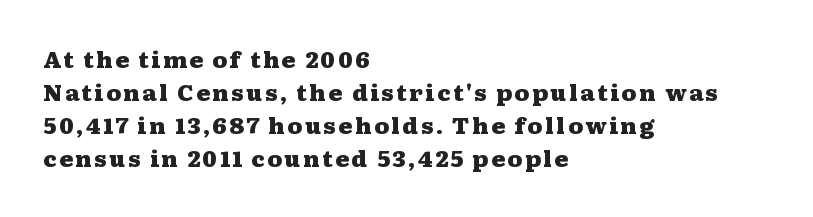
Q: Is the text bold? A: Yes.
Q: Is the text italic (slanted)? A: No, it is upright.
Q: Is the text underlined? A: No.
Q: How is the paragraph aligned? A: Left-aligned.
Q: Is the spacing between lines tight, normal or loose? A: Normal.
